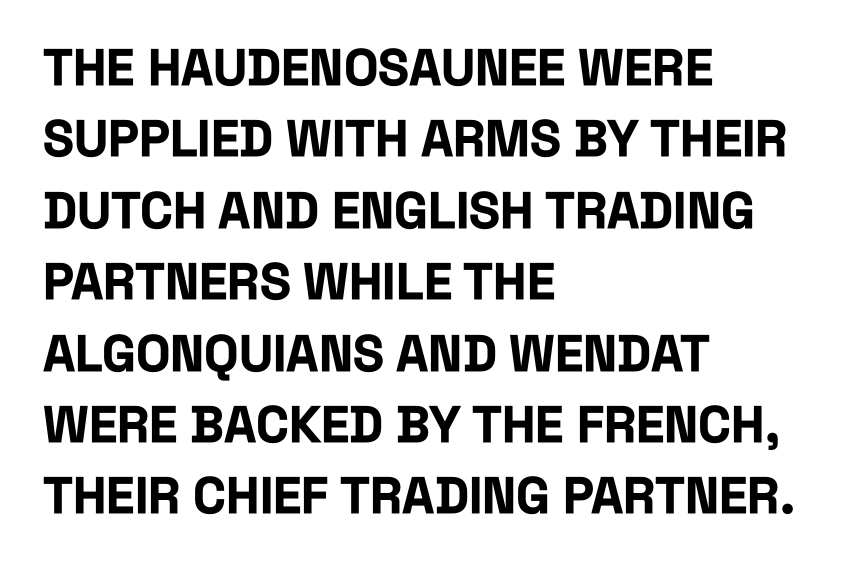
The image shows 51 px bold, condensed sans-serif type, upright; set left-aligned, normal line spacing (1.4x), normal letter spacing, not underlined; low stroke contrast and a large x-height.
